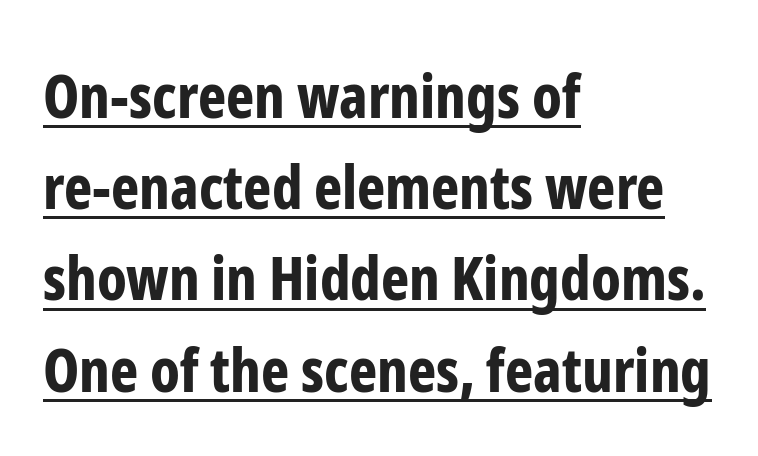
The image shows 60 px bold, condensed sans-serif type, upright; set left-aligned, normal line spacing (1.52x), normal letter spacing, underlined; low stroke contrast and a medium x-height.
